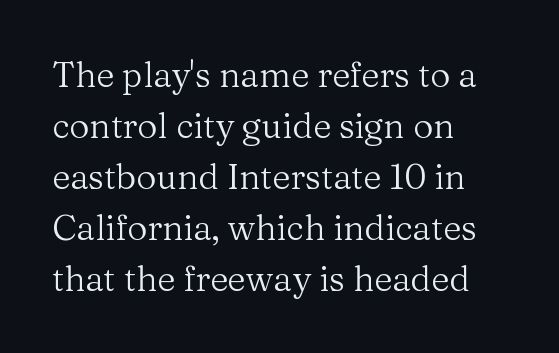
The type family on display is of the serif kind. The horizontal fit of the characters is conventional and even. Nobody drew a line under any word here. Each line starts at the same left margin while the right side varies. Vertical stems look standard width or narrower in stroke.
